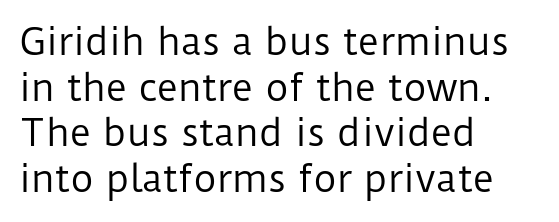
Q: Is the text bold? A: No.
Q: Is the text italic (slanted)? A: No, it is upright.
Q: Is the typeface a serif or a sans-serif typeface? A: Sans-serif.
Q: Is the text underlined? A: No.
Q: How is the paragraph aligned? A: Left-aligned.
Q: Is the spacing between letters normal or unusually wide? A: Normal.
Q: Is the spacing between lines tight, normal or loose? A: Normal.
Q: Width (condensed, normal, or wide)? A: Normal.
Q: Stroke contrast? A: Low.
Q: x-height? A: Medium.
Q: Monospaced? A: No.
